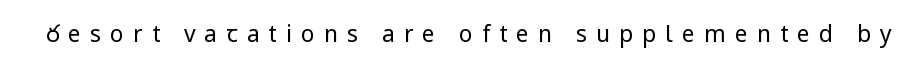
Q: Is the text bold? A: No.
Q: Is the text italic (slanted)? A: No, it is upright.
Q: Is the text underlined? A: No.
Q: Is the spacing between letters normal or unusually wide? A: Unusually wide.
